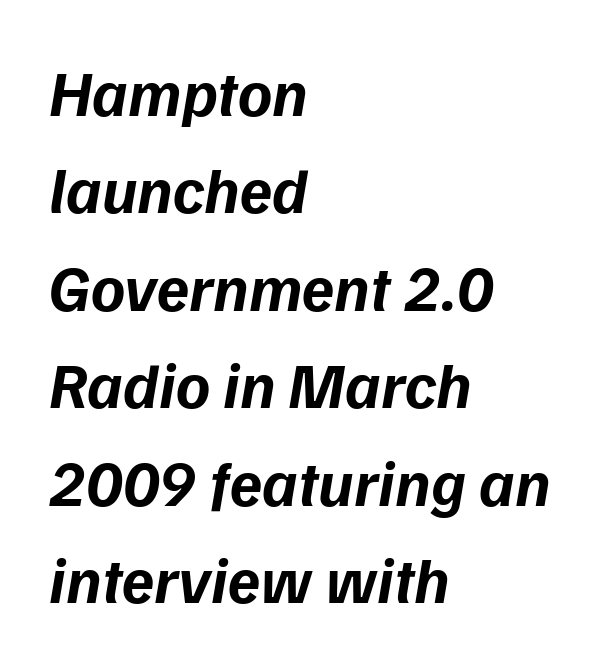
{"italic": "yes", "lean": "right", "slant_degrees": 9, "bold": "yes", "weight": "bold", "width": "normal", "stroke_contrast": "low", "x_height": "medium", "monospaced": "no", "underline": "no", "align": "left", "line_spacing": "normal", "line_spacing_ratio": 1.5, "letter_spacing": "normal", "letter_spacing_em": 0.0, "glyph_px": 65}
